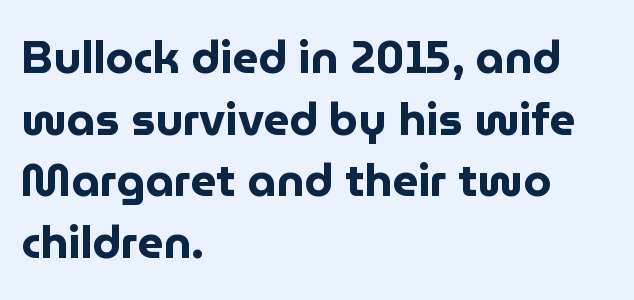
Vertical spacing — default. Students, this is bold: see how much ink each stroke carries. Quick note: not italic, upright. Horizontally, the lines are justified to the leading edge only.
